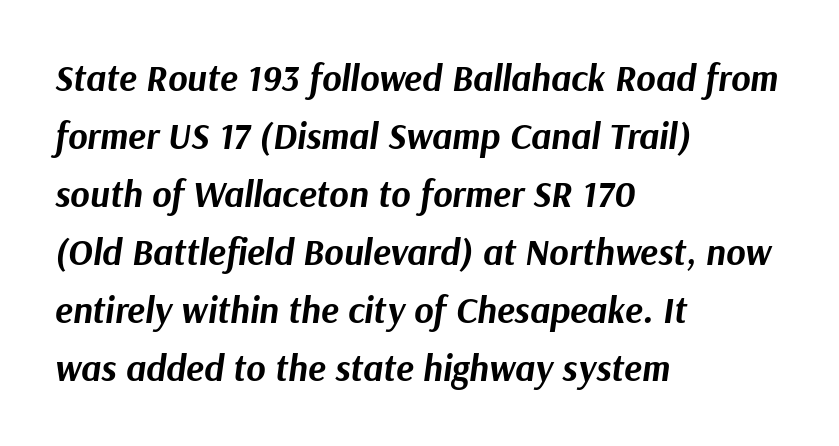
All the whitespace from short lines collects on the right. This sample has the flowing, uneven cadence of proportional lettering. The axis of the letterforms is tilted away from vertical. The designer left line spacing at the default.
